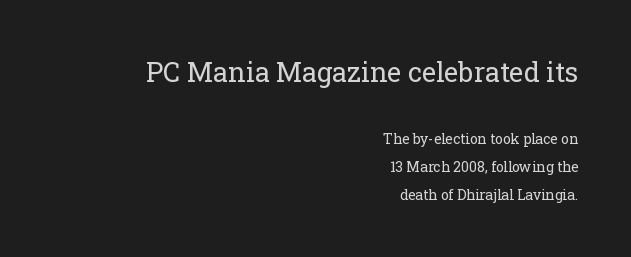
The image shows 27 px text type, upright; set right-aligned, loose line spacing (2.0x), normal letter spacing, not underlined; the first (top) block is 1.93x larger.
